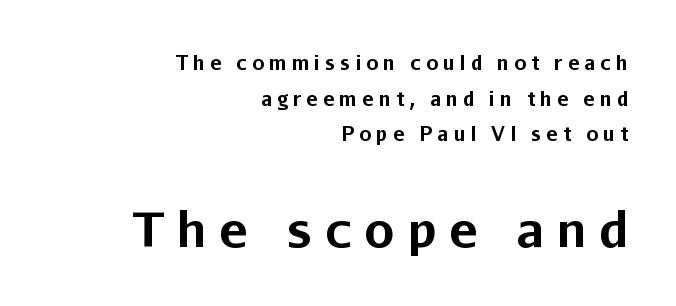
The image shows 48 px bold sans-serif type, upright; set right-aligned, line spacing 1.87x, unusually wide letter spacing (+0.27 em), not underlined; the second (bottom) block is 2.53x larger; low stroke contrast and a medium x-height.
